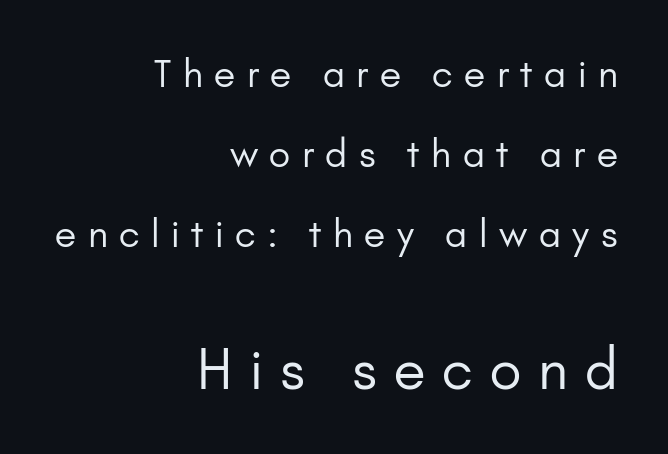
Each row of text sits above clean, open space. Tracking here is generous; glyphs stand well apart from one another. A typesetter would label this face a sans. The ragged edge is on the left, which tells us the setting is flush right. Is this a fixed-width face? No — the glyphs have proportional, varying widths. Think standard paragraph weight, or any step lighter than that.
